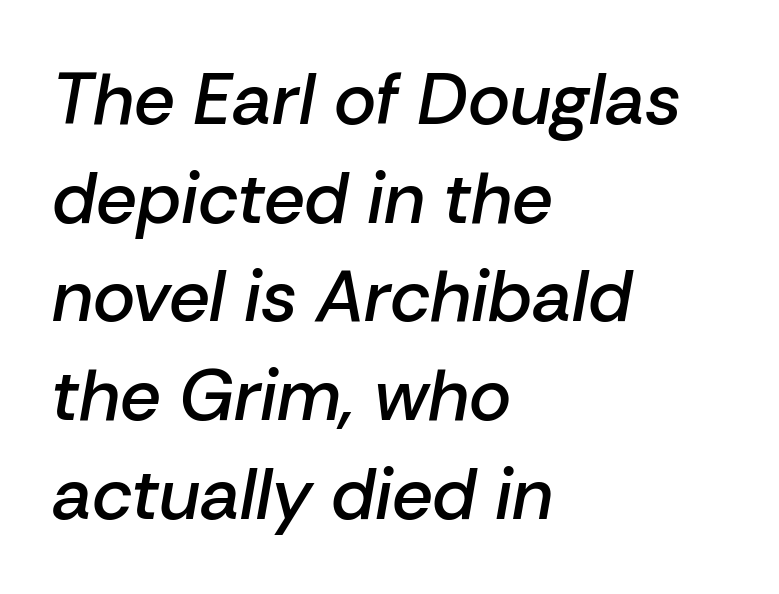
Q: Is the text bold? A: Semi-bold.
Q: Is the text italic (slanted)? A: Yes, it leans right by about 10 degrees.
Q: Is the text underlined? A: No.
Q: How is the paragraph aligned? A: Left-aligned.
Q: Is the spacing between letters normal or unusually wide? A: Normal.
Q: Is the spacing between lines tight, normal or loose? A: Normal.
Q: Width (condensed, normal, or wide)? A: Normal.
Q: Stroke contrast? A: Low.
Q: x-height? A: Medium.
Q: Monospaced? A: No.
